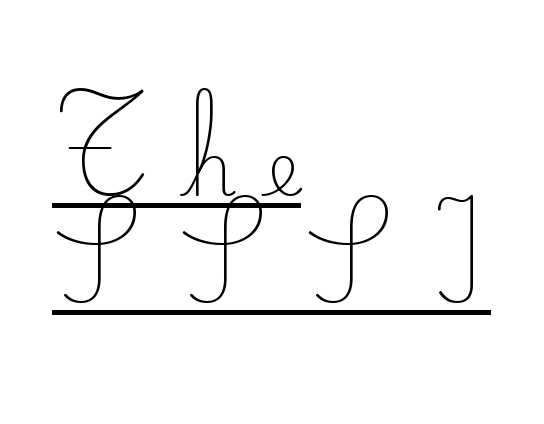
The image shows 74 px light serif type, upright; set left-aligned, normal line spacing (1.45x), unusually wide letter spacing (+0.44 em), underlined; low stroke contrast and a small x-height.
